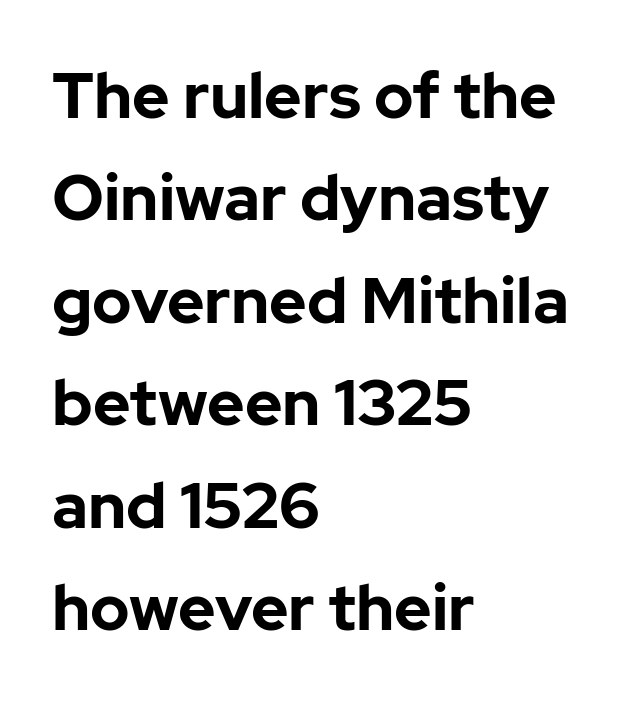
{"serif": "no", "italic": "no", "bold": "yes", "weight": "bold", "width": "normal", "stroke_contrast": "low", "x_height": "medium", "monospaced": "no", "underline": "no", "align": "left", "line_spacing": "normal", "line_spacing_ratio": 1.6, "letter_spacing": "normal", "letter_spacing_em": 0.0, "glyph_px": 64}
